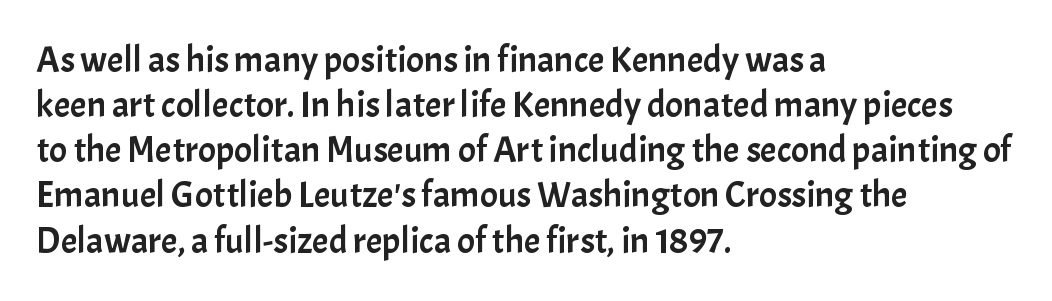
Q: Is the text italic (slanted)? A: No, it is upright.
Q: Is the typeface a serif or a sans-serif typeface? A: Sans-serif.
Q: Is the text underlined? A: No.
Q: How is the paragraph aligned? A: Left-aligned.
Q: Is the spacing between letters normal or unusually wide? A: Normal.
Q: Width (condensed, normal, or wide)? A: Normal.
Q: Stroke contrast? A: Low.
Q: x-height? A: Medium.
Q: Monospaced? A: No.
